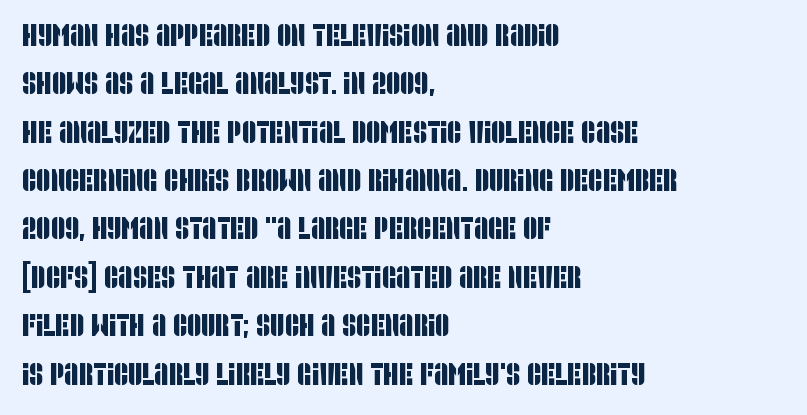
{"serif": "no", "width": "condensed", "stroke_contrast": "low", "x_height": "large", "monospaced": "no", "underline": "no", "align": "left", "line_spacing": "normal", "line_spacing_ratio": 1.56, "letter_spacing": "normal", "letter_spacing_em": 0.0, "glyph_px": 31}
